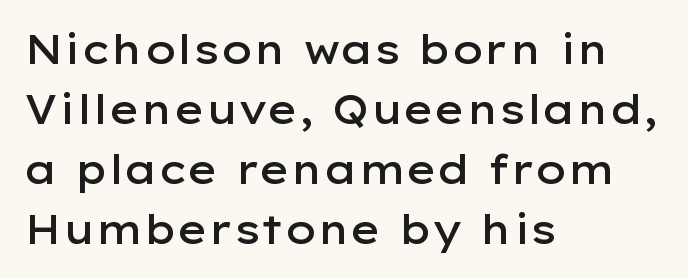
Horizontal alignment here is leftward, the default for most running prose. To sum up the face: it is a sans, with no serifs. Honestly, the letter spacing is just normal — you wouldn't notice it. If you measured baseline to baseline, you'd find a middling distance. These lines are rendered in a variable-pitch font.
